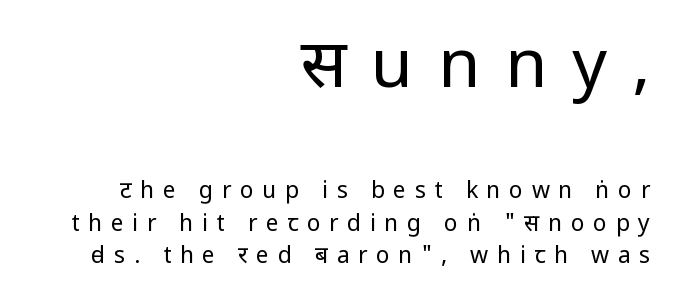
Q: Is the text bold? A: No.
Q: Is the text italic (slanted)? A: No, it is upright.
Q: Is the typeface a serif or a sans-serif typeface? A: Sans-serif.
Q: Is the text underlined? A: No.
Q: How is the paragraph aligned? A: Right-aligned.
Q: Is the spacing between letters normal or unusually wide? A: Unusually wide.
Q: Is the spacing between lines tight, normal or loose? A: Normal.
Q: Which block of text is set in a larger size, the first (top) or the second (bottom)? A: The first (top) one.
Q: Width (condensed, normal, or wide)? A: Condensed.
Q: Stroke contrast? A: Low.
